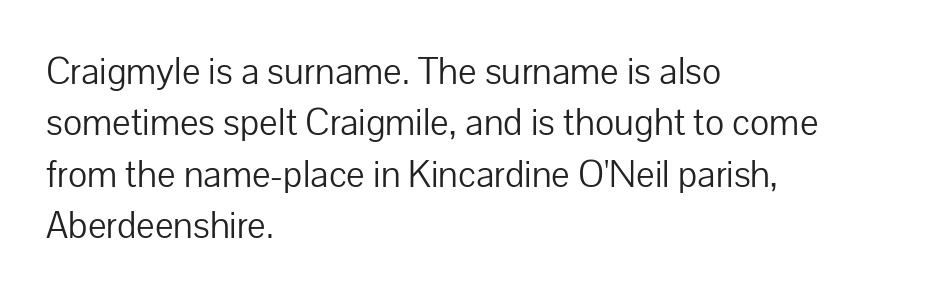
{"serif": "no", "italic": "no", "bold": "no", "weight": "light", "width": "normal", "stroke_contrast": "low", "x_height": "medium", "monospaced": "no", "underline": "no", "align": "left", "line_spacing": "normal", "line_spacing_ratio": 1.32, "letter_spacing": "normal", "letter_spacing_em": 0.0, "glyph_px": 39}
